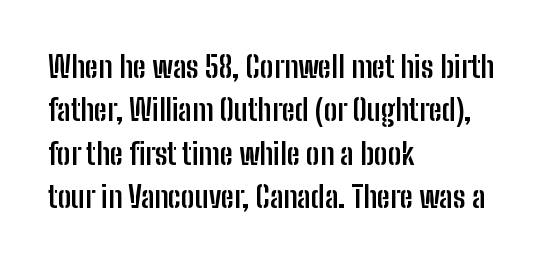
{"serif": "no", "italic": "no", "bold": "yes", "weight": "semibold", "width": "condensed", "stroke_contrast": "low", "x_height": "medium", "monospaced": "no", "underline": "no", "align": "left", "line_spacing": "normal", "line_spacing_ratio": 1.45, "letter_spacing": "normal", "letter_spacing_em": 0.0, "glyph_px": 30}
